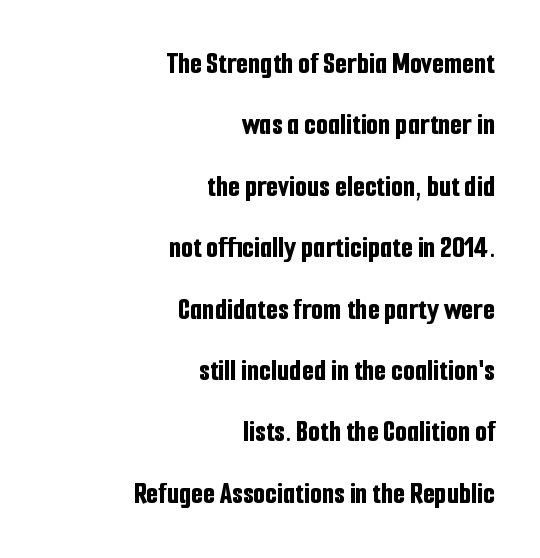
Q: Is the text bold? A: Yes.
Q: Is the text italic (slanted)? A: No, it is upright.
Q: Is the typeface a serif or a sans-serif typeface? A: Sans-serif.
Q: Is the text underlined? A: No.
Q: How is the paragraph aligned? A: Right-aligned.
Q: Is the spacing between letters normal or unusually wide? A: Normal.
Q: Is the spacing between lines tight, normal or loose? A: Loose.
Q: Width (condensed, normal, or wide)? A: Condensed.
Q: Stroke contrast? A: Low.
Q: x-height? A: Medium.
Q: Monospaced? A: No.
